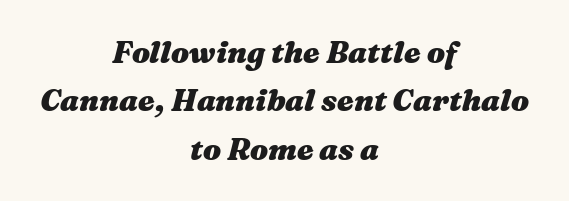
{"italic": "yes", "lean": "right", "slant_degrees": 16, "bold": "yes", "weight": "heavy", "width": "wide", "stroke_contrast": "medium", "x_height": "medium", "monospaced": "no", "underline": "no", "align": "center", "line_spacing": "normal", "line_spacing_ratio": 1.61, "letter_spacing": "normal", "letter_spacing_em": 0.0, "glyph_px": 30}
